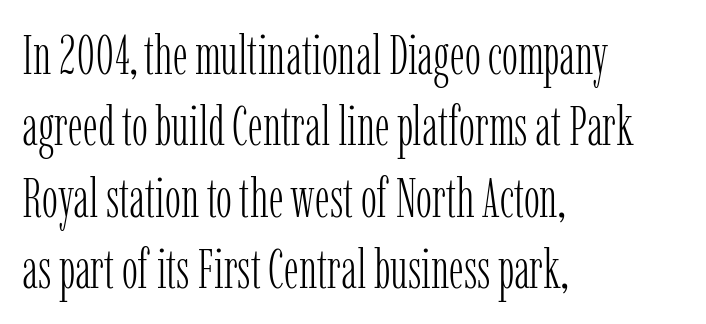
{"serif": "yes", "italic": "no", "bold": "no", "weight": "light", "width": "condensed", "stroke_contrast": "low", "x_height": "medium", "monospaced": "no", "underline": "no", "align": "left", "line_spacing": "normal", "line_spacing_ratio": 1.32, "letter_spacing": "normal", "letter_spacing_em": 0.0, "glyph_px": 54}
